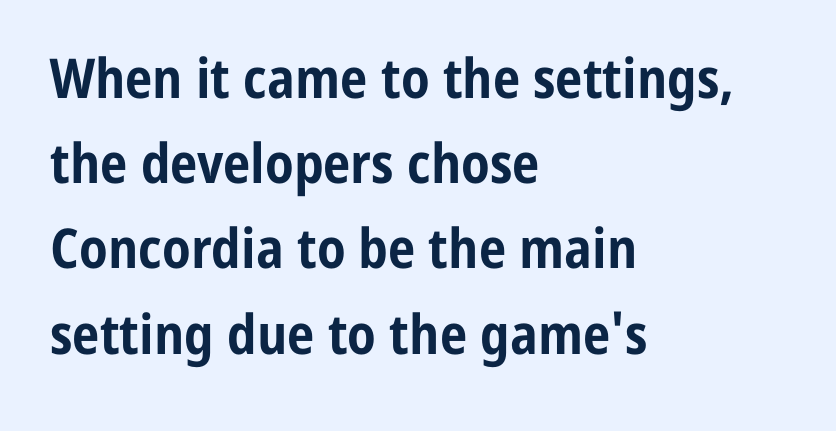
These lines are set flush left with a ragged right edge. There is no visible air inserted between adjacent glyphs. Each letter keeps its own natural width here, so spacing adapts to shape. The lines sit at an ordinary, default distance from one another. Observe the absence of serifs on each vertical stroke in this sample.
